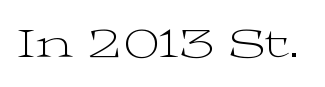
{"serif": "yes", "italic": "no", "bold": "no", "weight": "light", "width": "wide", "stroke_contrast": "medium", "x_height": "medium", "monospaced": "no", "underline": "no", "letter_spacing": "normal", "letter_spacing_em": 0.0, "glyph_px": 44}
